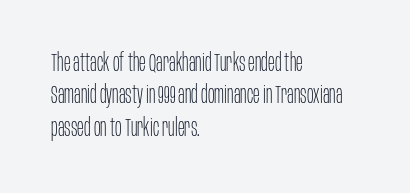
The image shows 25 px text type, upright; set left-aligned, normal line spacing (1.3x), normal letter spacing, not underlined.
